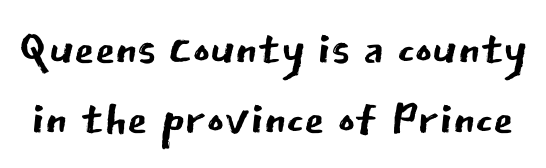
The image shows 65 px regular-weight sans-serif type, upright; set tight line spacing (1.07x), normal letter spacing, not underlined; low stroke contrast and a medium x-height.
